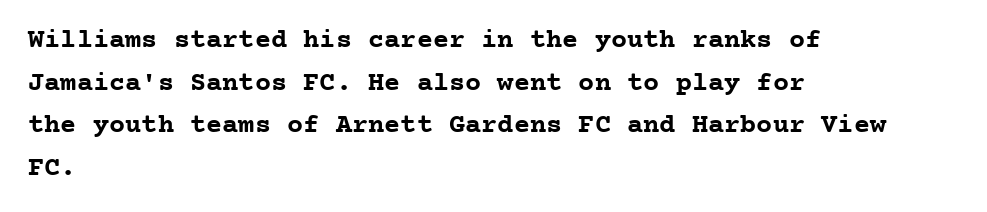
Q: Is the text bold? A: Yes.
Q: Is the text italic (slanted)? A: No, it is upright.
Q: Is the text underlined? A: No.
Q: How is the paragraph aligned? A: Left-aligned.
Q: Is the spacing between letters normal or unusually wide? A: Normal.
Q: Is the spacing between lines tight, normal or loose? A: Normal.
